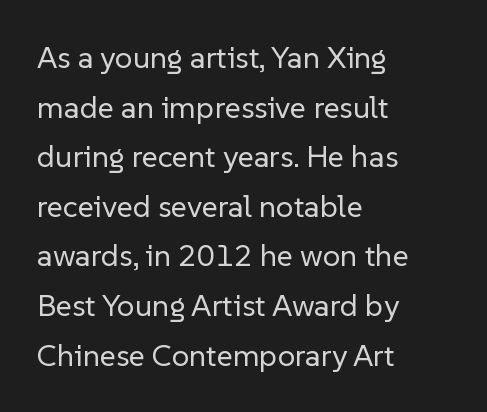
This is sans-serif lettering, the kind often seen on screens and signage. The letters advance in unequal steps, a hallmark of proportional type. Honestly, there is no underline to notice here at all. The space between consecutive lines is moderate.
